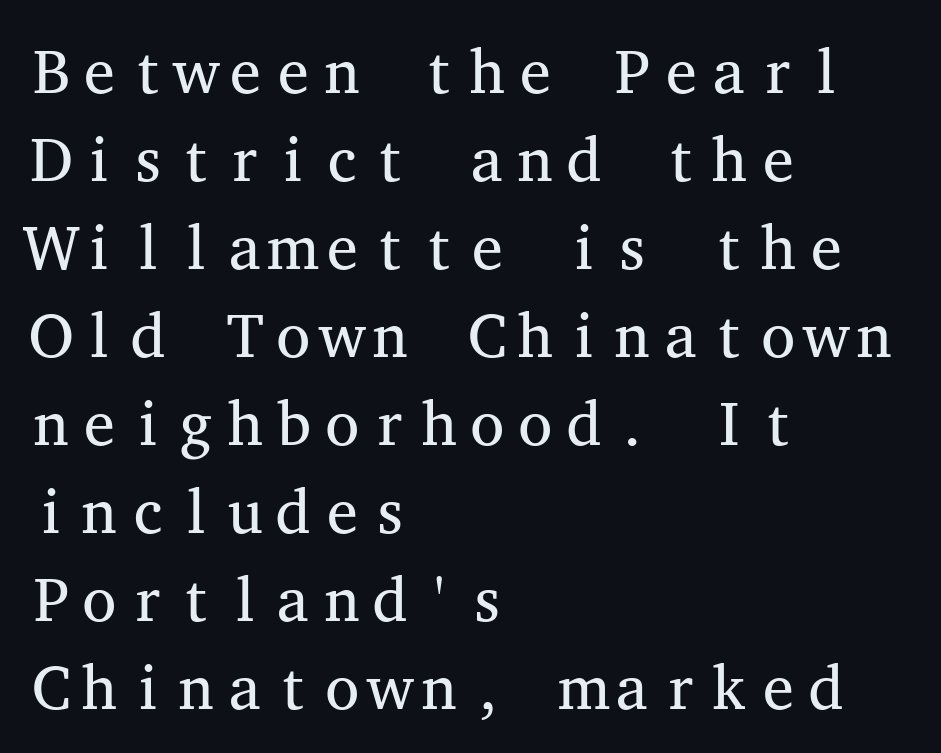
Q: Is the text bold? A: No.
Q: Is the text italic (slanted)? A: No, it is upright.
Q: Is the typeface a serif or a sans-serif typeface? A: Serif.
Q: Is the text underlined? A: No.
Q: How is the paragraph aligned? A: Left-aligned.
Q: Is the spacing between letters normal or unusually wide? A: Normal.
Q: Is the spacing between lines tight, normal or loose? A: Normal.
Q: Width (condensed, normal, or wide)? A: Wide.
Q: Stroke contrast? A: Medium.
Q: x-height? A: Medium.
Q: Monospaced? A: Yes.
